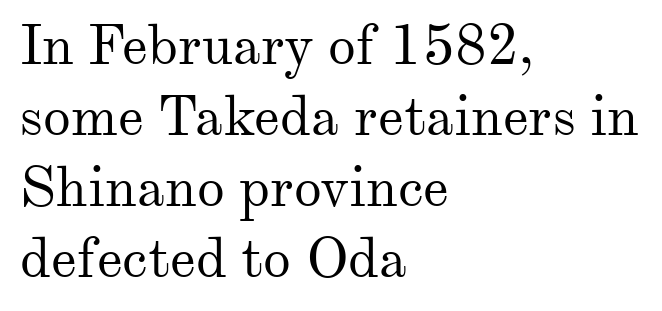
Little horizontal feet cap the strokes, marking this as serif type. Stems and bowls with no extra thickness — not bold. Varying glyph widths throughout — classic text-font behaviour. Regarding leading, the lines here are spaced in the standard way.
